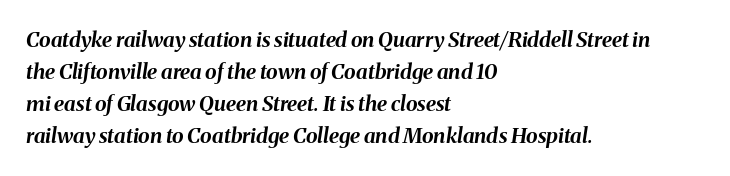
The image shows 21 px bold type, italic (leaning right); set left-aligned, normal line spacing (1.53x), normal letter spacing, not underlined.
